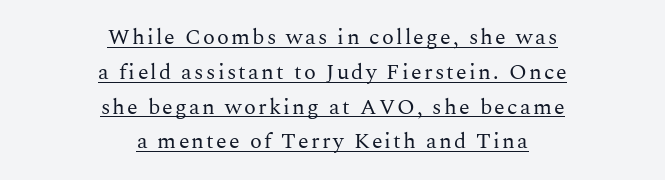
{"italic": "no", "bold": "no", "underline": "yes", "align": "center", "line_spacing": "normal", "line_spacing_ratio": 1.58, "glyph_px": 22}
